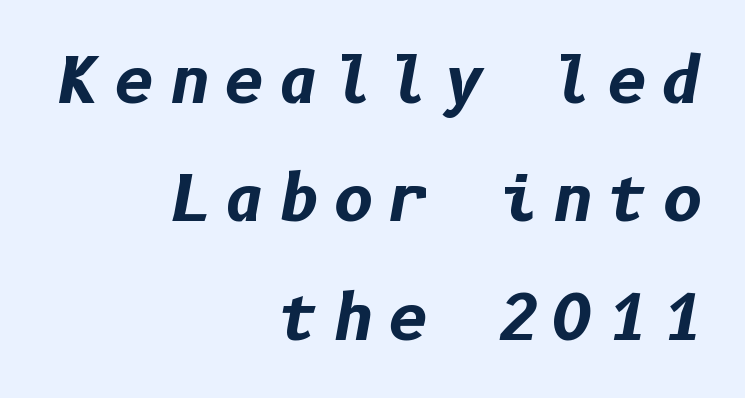
{"italic": "yes", "lean": "right", "slant_degrees": 10, "bold": "yes", "weight": "bold", "width": "normal", "stroke_contrast": "low", "x_height": "medium", "underline": "no", "align": "right", "line_spacing_ratio": 1.88, "letter_spacing": "wide", "letter_spacing_em": 0.22, "glyph_px": 63}
